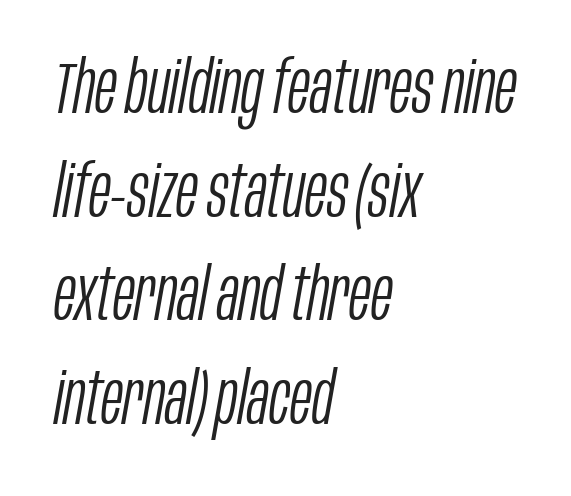
The image shows 73 px light, condensed type, italic (leaning right); set left-aligned, normal line spacing (1.42x), normal letter spacing, not underlined; low stroke contrast and a large x-height.
